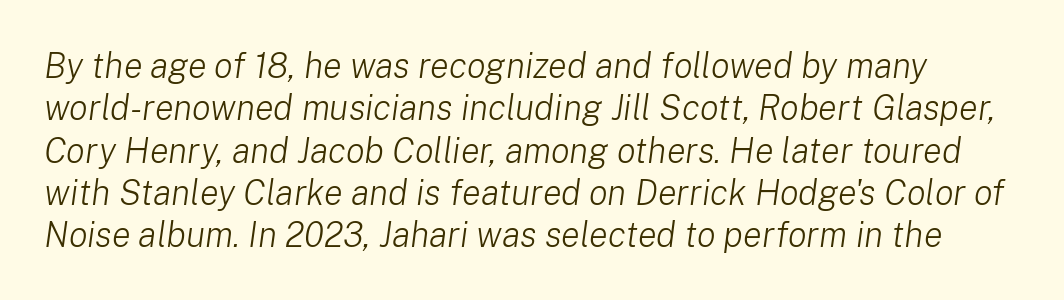
{"italic": "yes", "lean": "right", "slant_degrees": 8, "bold": "no", "weight": "light", "width": "normal", "stroke_contrast": "low", "x_height": "medium", "monospaced": "no", "underline": "no", "line_spacing_ratio": 1.21, "letter_spacing": "normal", "letter_spacing_em": 0.0, "glyph_px": 35}
